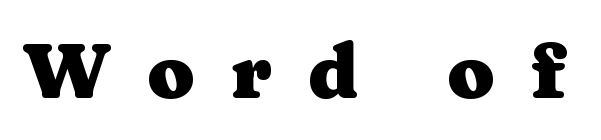
The image shows 77 px heavy, wide serif type, upright; set unusually wide letter spacing (+0.47 em), not underlined; medium stroke contrast and a medium x-height.
